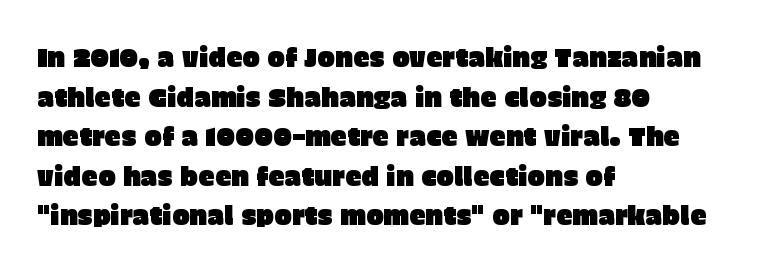
Q: Is the text italic (slanted)? A: No, it is upright.
Q: Is the text underlined? A: No.
Q: How is the paragraph aligned? A: Left-aligned.
Q: Is the spacing between letters normal or unusually wide? A: Normal.
Q: Is the spacing between lines tight, normal or loose? A: Normal.
